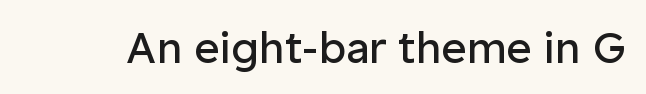
{"serif": "no", "italic": "no", "bold": "no", "weight": "regular", "width": "normal", "stroke_contrast": "low", "x_height": "medium", "monospaced": "no", "underline": "no", "letter_spacing": "normal", "letter_spacing_em": 0.0, "glyph_px": 43}
